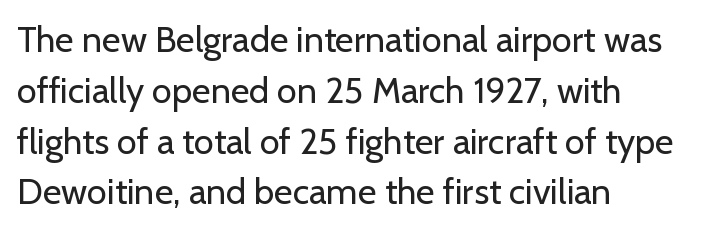
{"serif": "no", "italic": "no", "bold": "no", "weight": "regular", "width": "normal", "stroke_contrast": "low", "x_height": "medium", "monospaced": "no", "underline": "no", "align": "left", "line_spacing": "normal", "line_spacing_ratio": 1.41, "letter_spacing": "normal", "letter_spacing_em": 0.0, "glyph_px": 36}
